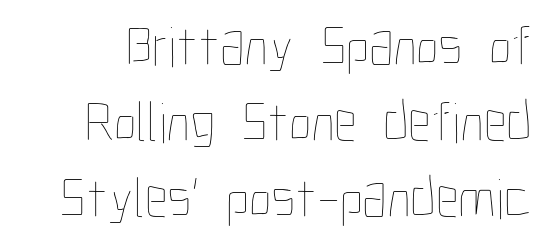
Q: Is the text bold? A: No.
Q: Is the text italic (slanted)? A: No, it is upright.
Q: Is the text underlined? A: No.
Q: Is the spacing between letters normal or unusually wide? A: Normal.
Q: Is the spacing between lines tight, normal or loose? A: Normal.
Q: Width (condensed, normal, or wide)? A: Condensed.
Q: Stroke contrast? A: Low.
Q: x-height? A: Medium.
Q: Monospaced? A: No.
